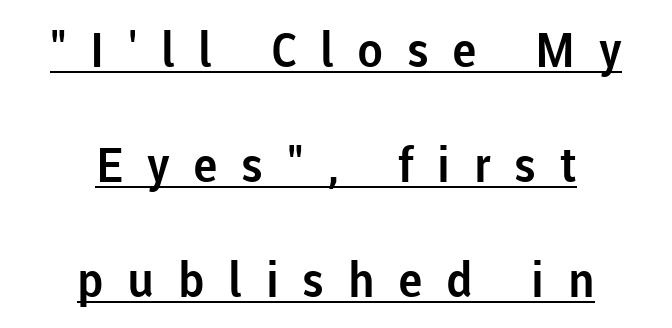
{"serif": "no", "italic": "no", "width": "normal", "stroke_contrast": "low", "x_height": "medium", "monospaced": "no", "underline": "yes", "align": "center", "line_spacing": "loose", "line_spacing_ratio": 2.4, "letter_spacing": "wide", "letter_spacing_em": 0.49, "glyph_px": 48}
